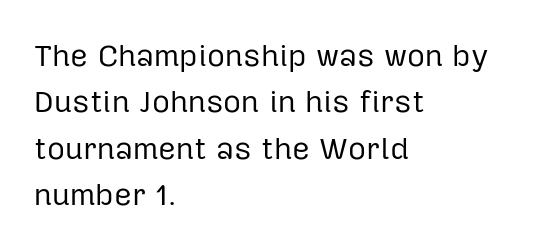
Q: Is the text bold? A: No.
Q: Is the text italic (slanted)? A: No, it is upright.
Q: Is the typeface a serif or a sans-serif typeface? A: Sans-serif.
Q: Is the text underlined? A: No.
Q: How is the paragraph aligned? A: Left-aligned.
Q: Is the spacing between letters normal or unusually wide? A: Normal.
Q: Is the spacing between lines tight, normal or loose? A: Normal.
Q: Width (condensed, normal, or wide)? A: Normal.
Q: Stroke contrast? A: Low.
Q: x-height? A: Medium.
Q: Monospaced? A: No.
